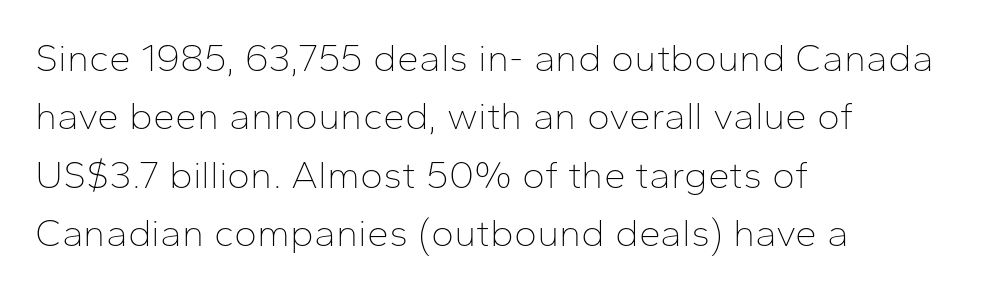
A sans-serif font was chosen for this passage. The face used here is proportionally spaced, like ordinary book or web type. Caption: multi-line text, flush left, ragged right. These lines were composed using upright roman letters. Plain, unruled lines of type.
